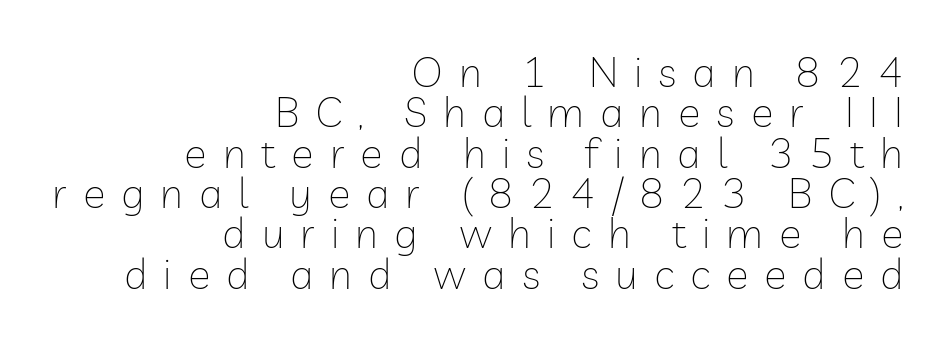
Nope, not italic — everything's standing straight. Line endings align vertically; line beginnings do not. Serifs: no, the terminals of the letterforms are clean. The passage shown is not bold in any degree.
